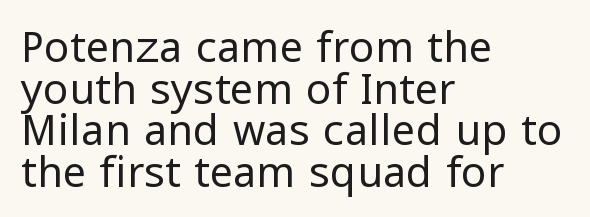
{"serif": "no", "italic": "no", "bold": "no", "weight": "regular", "width": "normal", "stroke_contrast": "low", "x_height": "medium", "monospaced": "no", "underline": "no", "align": "left", "line_spacing": "tight", "line_spacing_ratio": 0.99, "letter_spacing": "normal", "letter_spacing_em": 0.0, "glyph_px": 42}
